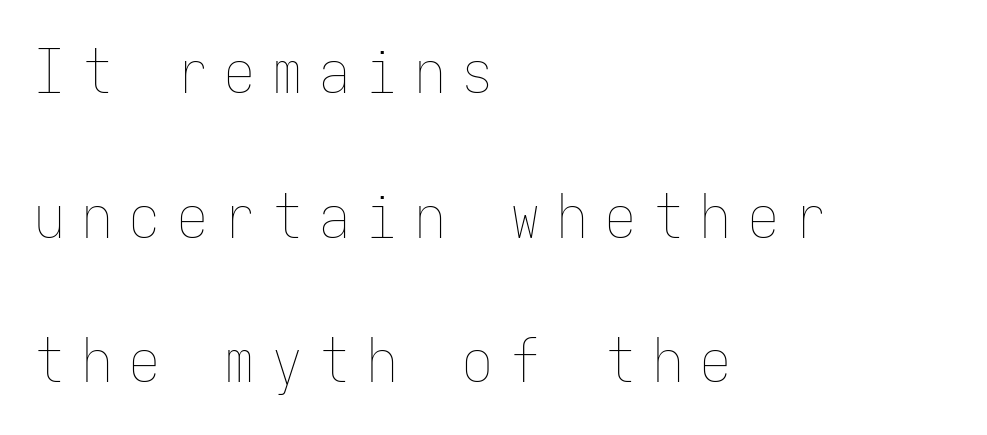
The image shows 61 px thin, condensed type, upright, monospaced; set left-aligned, loose line spacing (2.37x), unusually wide letter spacing (+0.28 em), not underlined; low stroke contrast and a medium x-height.
